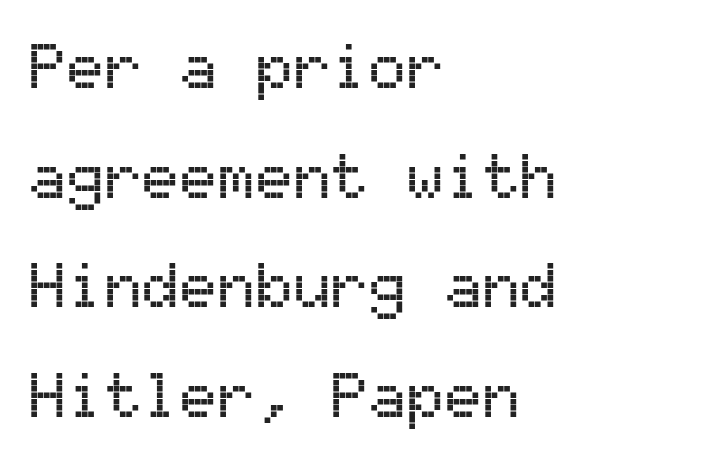
The image shows 63 px sans-serif type, upright, monospaced; set left-aligned, line spacing 1.74x, normal letter spacing, not underlined; medium stroke contrast and a medium x-height.
